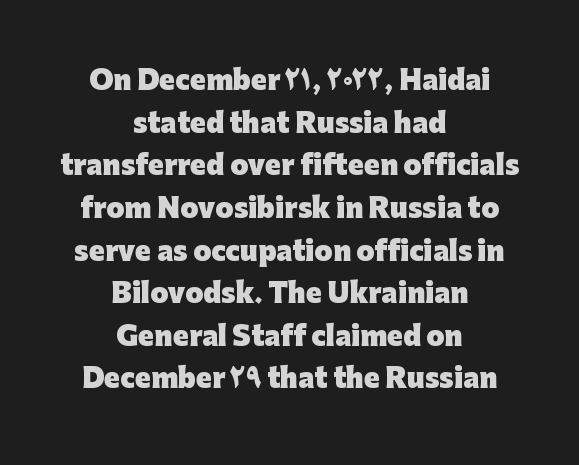
{"italic": "no", "bold": "yes", "underline": "no", "align": "center", "line_spacing": "normal", "line_spacing_ratio": 1.64, "letter_spacing": "normal", "letter_spacing_em": 0.0, "glyph_px": 26}
